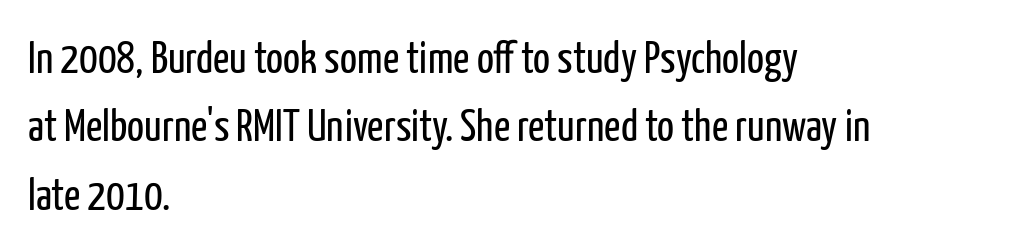
{"serif": "no", "italic": "no", "bold": "no", "weight": "regular", "width": "condensed", "stroke_contrast": "low", "x_height": "medium", "monospaced": "no", "underline": "no", "align": "left", "line_spacing": "normal", "line_spacing_ratio": 1.52, "letter_spacing": "normal", "letter_spacing_em": 0.0, "glyph_px": 45}
